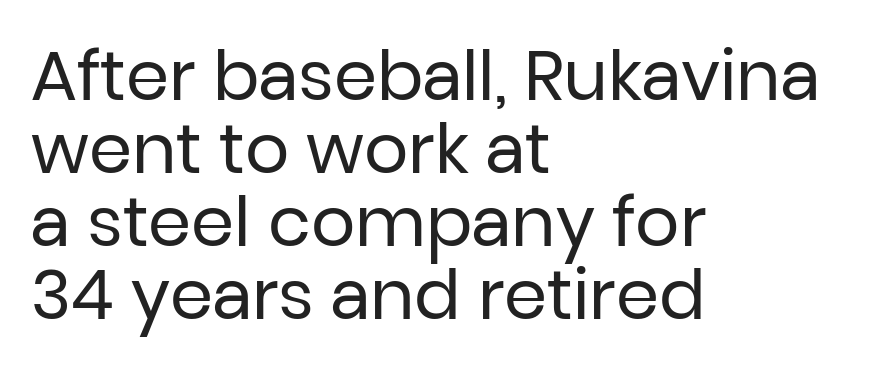
{"serif": "no", "italic": "no", "bold": "no", "weight": "regular", "width": "normal", "stroke_contrast": "low", "x_height": "medium", "monospaced": "no", "underline": "no", "align": "left", "line_spacing": "tight", "line_spacing_ratio": 1.06, "letter_spacing": "normal", "letter_spacing_em": 0.0, "glyph_px": 69}
